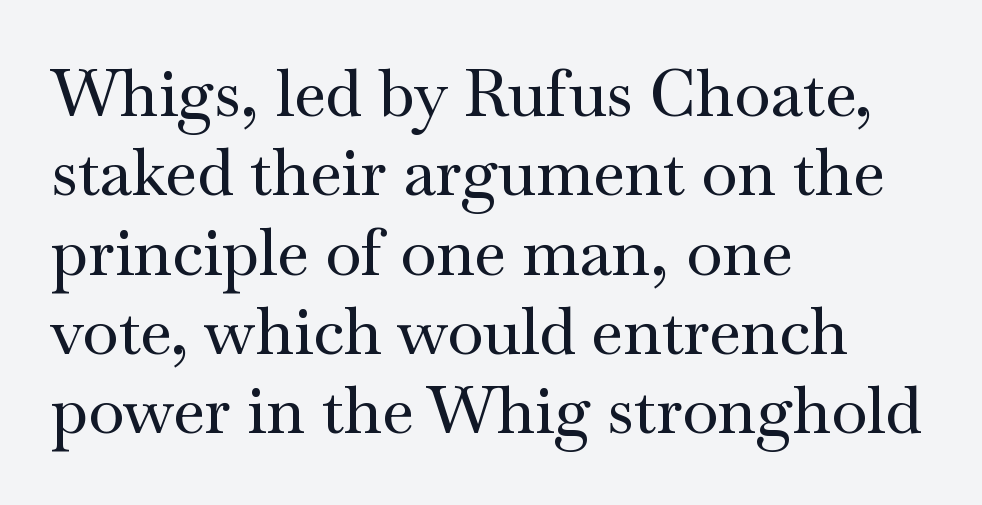
The image shows 65 px wide serif type, upright; set left-aligned, line spacing 1.22x, normal letter spacing, not underlined; medium stroke contrast and a small x-height.
